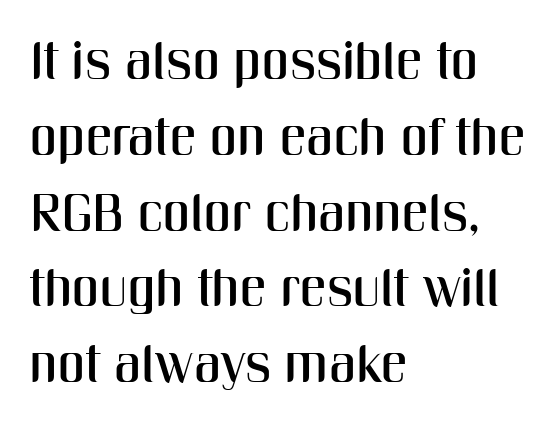
The image shows 53 px condensed sans-serif type, upright; set left-aligned, normal line spacing (1.43x), normal letter spacing, not underlined; medium stroke contrast and a medium x-height.
